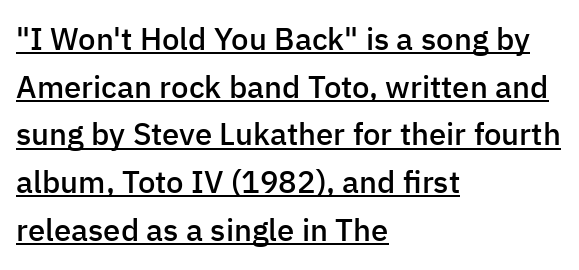
The image shows 31 px semibold sans-serif type, upright; set left-aligned, normal line spacing (1.54x), normal letter spacing, underlined; low stroke contrast and a medium x-height.
